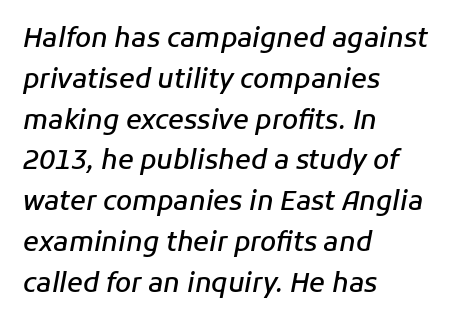
The image shows 26 px text type, italic (leaning right); set left-aligned, normal line spacing (1.57x), normal letter spacing, not underlined.
